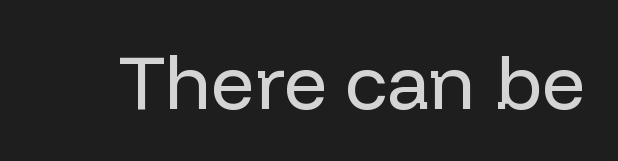
Q: Is the text bold? A: No.
Q: Is the text italic (slanted)? A: No, it is upright.
Q: Is the typeface a serif or a sans-serif typeface? A: Sans-serif.
Q: Is the text underlined? A: No.
Q: Is the spacing between letters normal or unusually wide? A: Normal.
Q: Width (condensed, normal, or wide)? A: Normal.
Q: Stroke contrast? A: Low.
Q: x-height? A: Medium.
Q: Monospaced? A: No.
